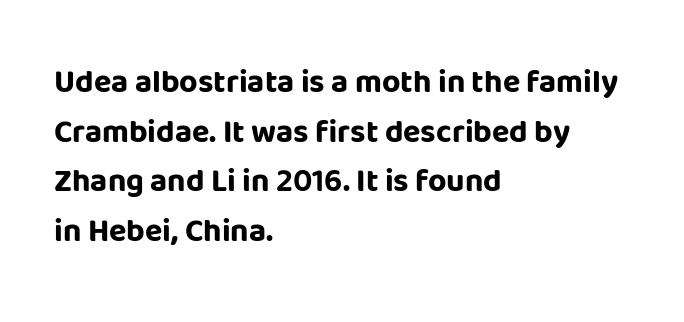
Q: Is the text bold? A: Yes.
Q: Is the text italic (slanted)? A: No, it is upright.
Q: Is the typeface a serif or a sans-serif typeface? A: Sans-serif.
Q: Is the text underlined? A: No.
Q: How is the paragraph aligned? A: Left-aligned.
Q: Is the spacing between letters normal or unusually wide? A: Normal.
Q: Is the spacing between lines tight, normal or loose? A: Normal.
Q: Width (condensed, normal, or wide)? A: Normal.
Q: Stroke contrast? A: Low.
Q: x-height? A: Large.
Q: Monospaced? A: No.
